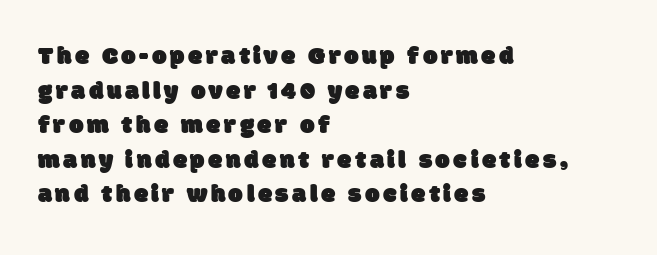
{"underline": "no", "align": "left", "line_spacing": "normal", "line_spacing_ratio": 1.33, "glyph_px": 26}
